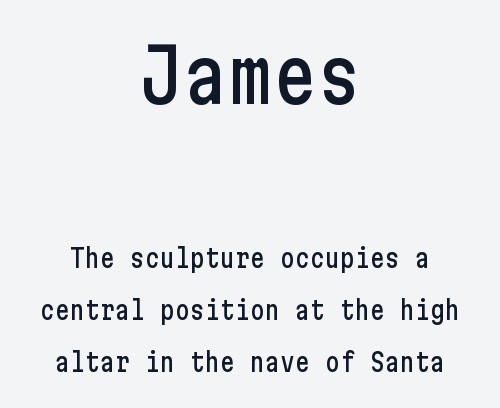
The image shows 74 px condensed sans-serif type, upright; set centered, loose line spacing (2.08x), normal letter spacing, not underlined; the first (top) block is 2.96x larger; low stroke contrast and a medium x-height.
